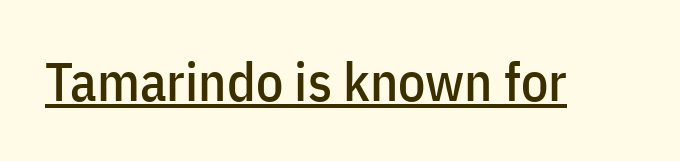
The image shows 54 px condensed sans-serif type, upright; set normal letter spacing, underlined; low stroke contrast and a medium x-height.
